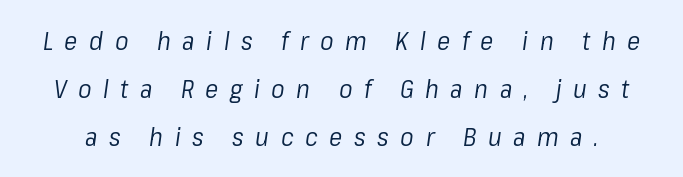
The image shows 25 px text type, italic (leaning right); set loose line spacing (1.92x), unusually wide letter spacing (+0.46 em), not underlined.
